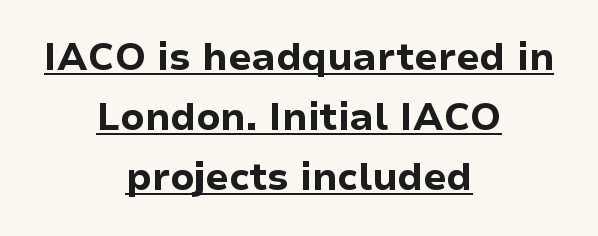
{"serif": "no", "italic": "no", "bold": "yes", "weight": "bold", "width": "normal", "stroke_contrast": "low", "x_height": "medium", "monospaced": "no", "underline": "yes", "align": "center", "line_spacing": "normal", "line_spacing_ratio": 1.58, "letter_spacing": "normal", "letter_spacing_em": 0.0, "glyph_px": 38}
